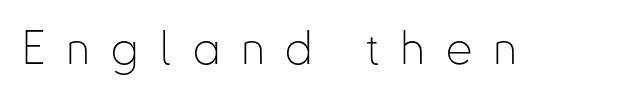
Q: Is the text bold? A: No.
Q: Is the text italic (slanted)? A: No, it is upright.
Q: Is the typeface a serif or a sans-serif typeface? A: Sans-serif.
Q: Is the text underlined? A: No.
Q: Is the spacing between letters normal or unusually wide? A: Unusually wide.
Q: Width (condensed, normal, or wide)? A: Condensed.
Q: Stroke contrast? A: Low.
Q: x-height? A: Small.
Q: Monospaced? A: No.
